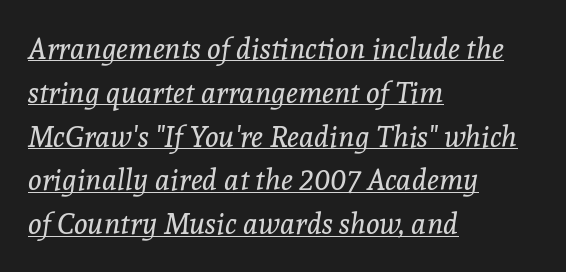
Q: Is the text bold? A: No.
Q: Is the text italic (slanted)? A: Yes, it leans right by about 8 degrees.
Q: Is the typeface a serif or a sans-serif typeface? A: Serif.
Q: Is the text underlined? A: Yes.
Q: How is the paragraph aligned? A: Left-aligned.
Q: Is the spacing between letters normal or unusually wide? A: Normal.
Q: Is the spacing between lines tight, normal or loose? A: Normal.
Q: Width (condensed, normal, or wide)? A: Normal.
Q: x-height? A: Medium.
Q: Monospaced? A: No.
